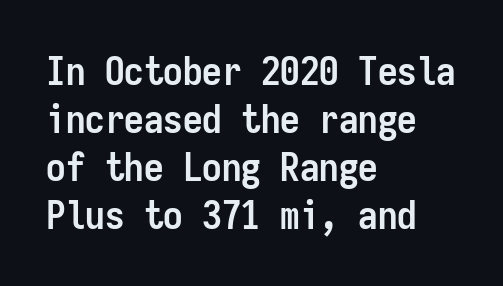
Think of a typewriter: that constant character pitch is what you see here. Underline: absent. Ordinary non-slanted type is in use. This rendering employs a face without finishing strokes, i.e., a sans-serif. Typeset ragged right — the left edge is the straight one. Does extra space separate the letters? No, they use regular spacing.
